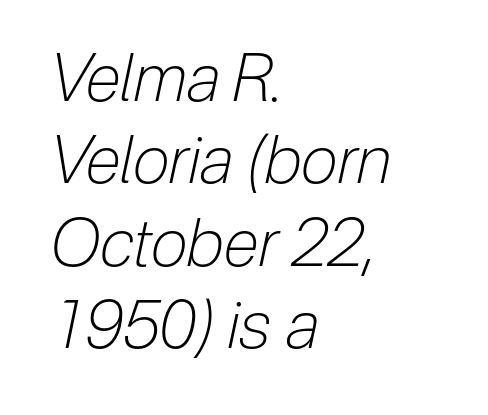
Q: Is the text bold? A: No.
Q: Is the text italic (slanted)? A: Yes, it leans right by about 12 degrees.
Q: Is the text underlined? A: No.
Q: How is the paragraph aligned? A: Left-aligned.
Q: Is the spacing between letters normal or unusually wide? A: Normal.
Q: Is the spacing between lines tight, normal or loose? A: Normal.
Q: Width (condensed, normal, or wide)? A: Condensed.
Q: Stroke contrast? A: Low.
Q: x-height? A: Medium.
Q: Monospaced? A: No.
